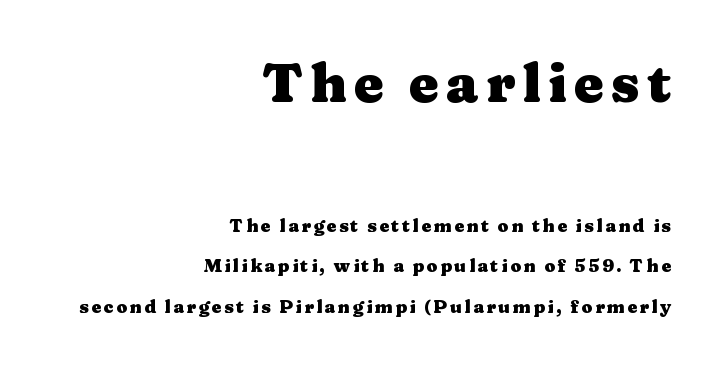
The image shows 54 px heavy, wide serif type, upright; set right-aligned, loose line spacing (2.25x), not underlined; the first (top) block is 3.0x larger; medium stroke contrast and a medium x-height.
